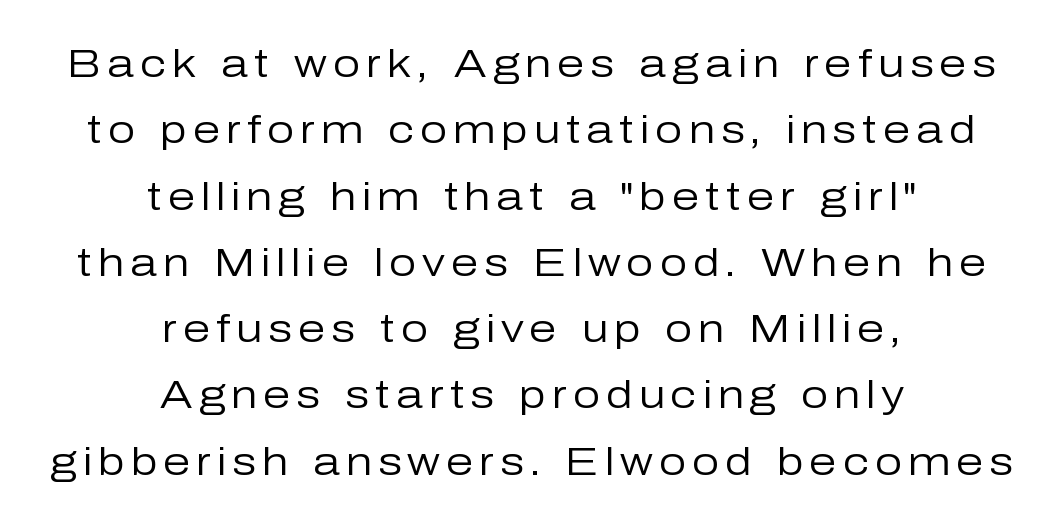
The image shows 39 px regular-weight sans-serif type, upright; set centered, normal line spacing (1.7x), not underlined; low stroke contrast and a medium x-height.
